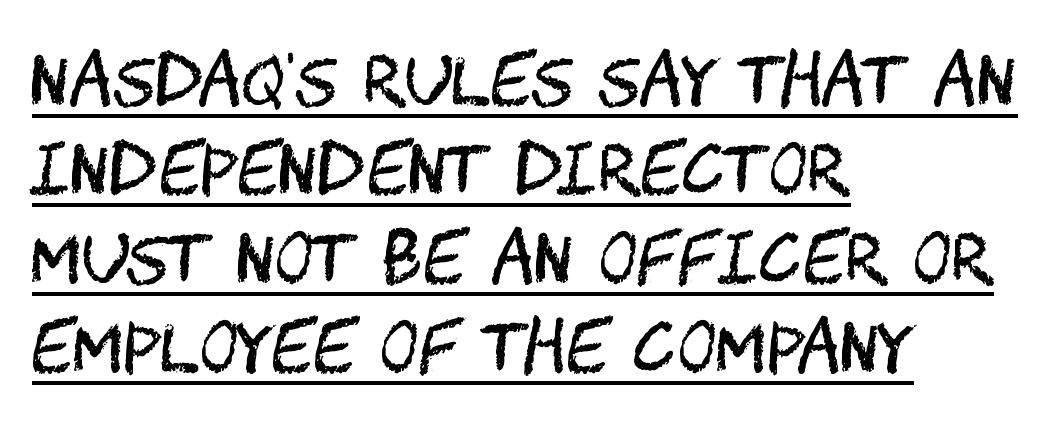
The image shows 67 px regular-weight, condensed sans-serif type, upright; set left-aligned, normal line spacing (1.33x), normal letter spacing, underlined; medium stroke contrast and a large x-height.
